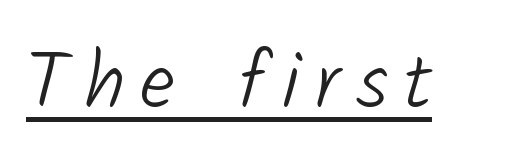
The image shows 79 px light sans-serif type; set unusually wide letter spacing (+0.2 em), underlined; low stroke contrast and a medium x-height.
